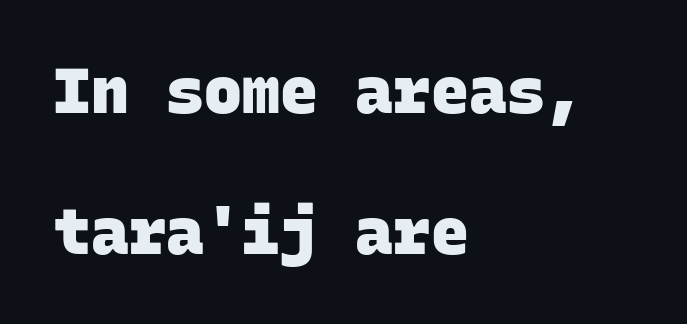
The face used here has the dense, thick strokes of a bold. The letters march in equal steps, a hallmark of fixed-pitch type. Nope, no serifs anywhere on these letters. Which margin do the lines hug? The left one — the right edge is uneven. The specimen omits any rule beneath the text block's lines. Nothing unusual about the tracking: characters are spaced as the font intends.
